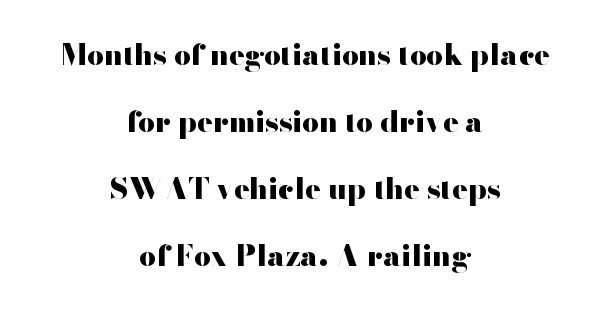
{"serif": "no", "italic": "no", "bold": "yes", "weight": "heavy", "width": "wide", "stroke_contrast": "high", "x_height": "small", "monospaced": "no", "underline": "no", "align": "center", "line_spacing": "loose", "line_spacing_ratio": 2.31, "letter_spacing": "normal", "letter_spacing_em": 0.0, "glyph_px": 29}
